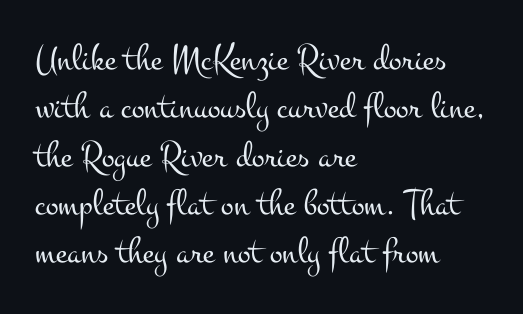
The image shows 38 px light, wide type; set left-aligned, normal line spacing (1.27x), normal letter spacing, not underlined; medium stroke contrast and a small x-height.
